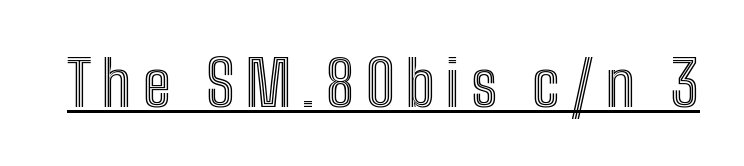
The image shows 62 px condensed type, upright; set underlined; a medium x-height.
